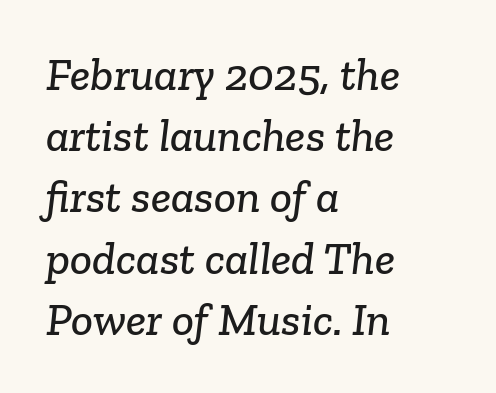
{"serif": "yes", "width": "normal", "stroke_contrast": "low", "x_height": "medium", "monospaced": "no", "underline": "no", "align": "left", "line_spacing": "normal", "line_spacing_ratio": 1.33, "letter_spacing": "normal", "letter_spacing_em": 0.0, "glyph_px": 46}
